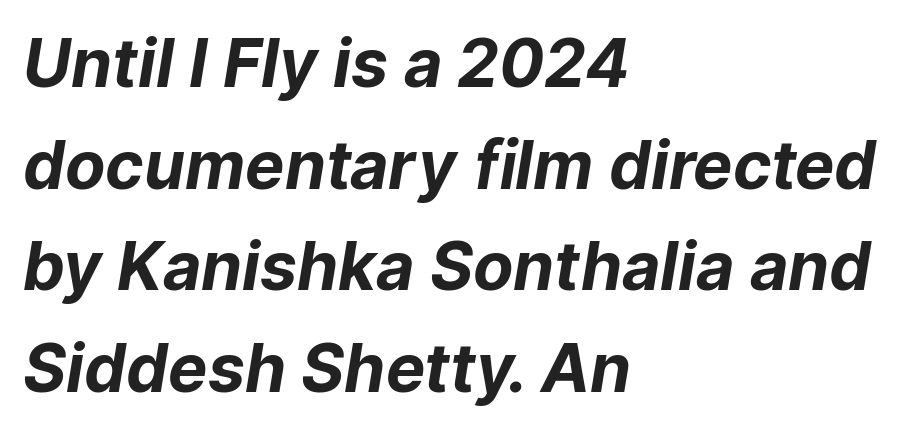
Q: Is the text bold? A: Yes.
Q: Is the typeface a serif or a sans-serif typeface? A: Sans-serif.
Q: Is the text underlined? A: No.
Q: How is the paragraph aligned? A: Left-aligned.
Q: Is the spacing between letters normal or unusually wide? A: Normal.
Q: Is the spacing between lines tight, normal or loose? A: Normal.
Q: Width (condensed, normal, or wide)? A: Normal.
Q: Stroke contrast? A: Low.
Q: x-height? A: Medium.
Q: Monospaced? A: No.
